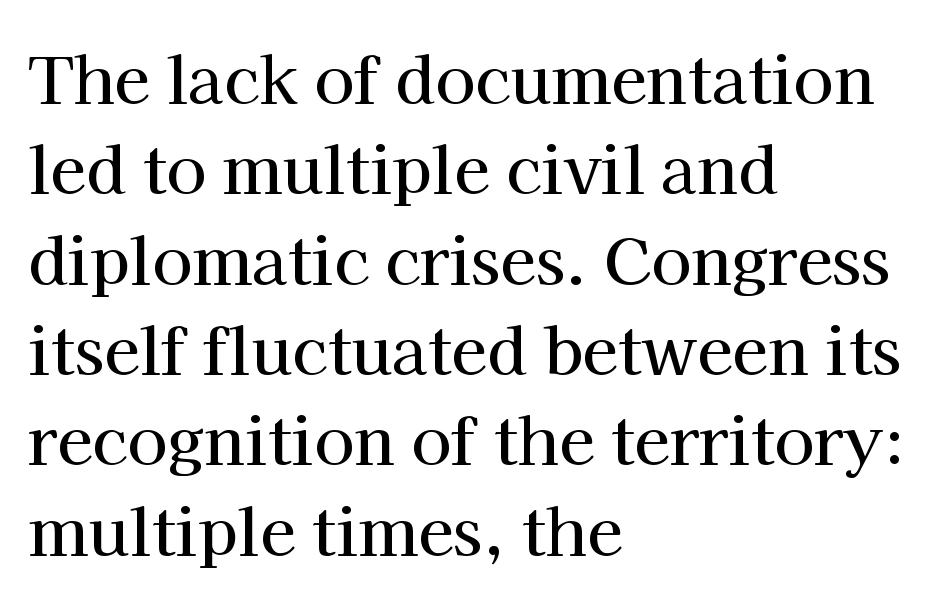
{"serif": "yes", "italic": "no", "width": "normal", "stroke_contrast": "high", "x_height": "medium", "monospaced": "no", "underline": "no", "align": "left", "line_spacing": "normal", "line_spacing_ratio": 1.39, "letter_spacing": "normal", "letter_spacing_em": 0.0, "glyph_px": 65}
